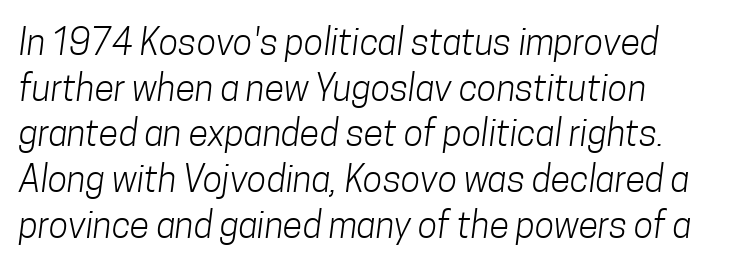
Q: Is the text bold? A: No.
Q: Is the typeface a serif or a sans-serif typeface? A: Sans-serif.
Q: Is the text underlined? A: No.
Q: How is the paragraph aligned? A: Left-aligned.
Q: Is the spacing between letters normal or unusually wide? A: Normal.
Q: Is the spacing between lines tight, normal or loose? A: Normal.
Q: Width (condensed, normal, or wide)? A: Condensed.
Q: Stroke contrast? A: Low.
Q: x-height? A: Medium.
Q: Monospaced? A: No.
